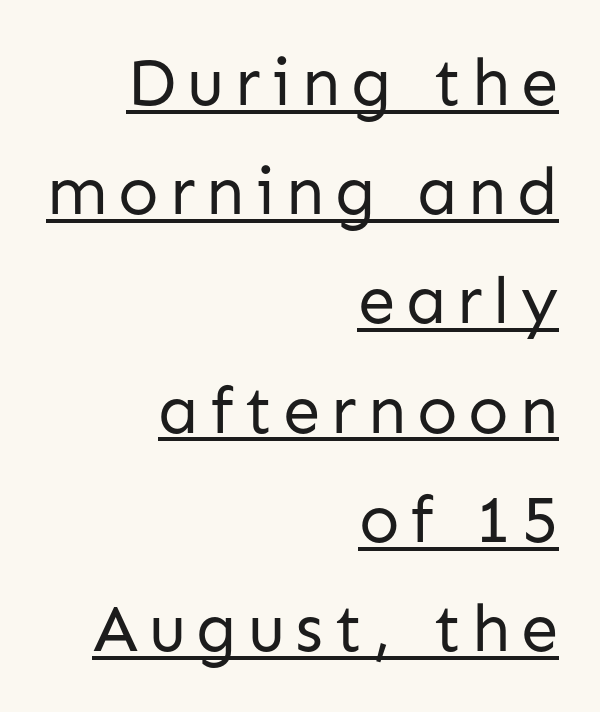
{"serif": "no", "italic": "no", "bold": "no", "weight": "regular", "width": "normal", "stroke_contrast": "low", "x_height": "medium", "monospaced": "no", "underline": "yes", "align": "right", "line_spacing": "normal", "line_spacing_ratio": 1.63, "glyph_px": 67}
